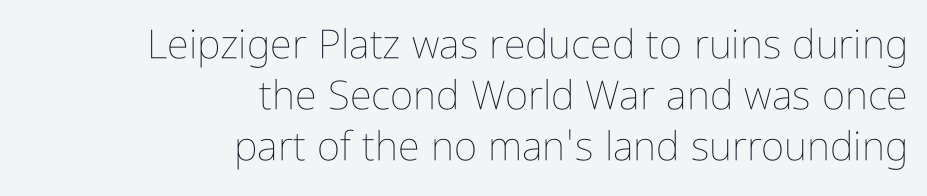
The image shows 40 px thin, condensed type, upright; set right-aligned, normal line spacing (1.28x), normal letter spacing, not underlined; low stroke contrast and a medium x-height.
